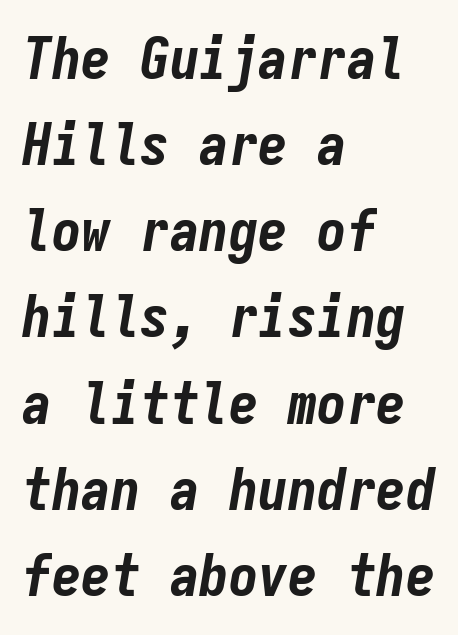
The rendering uses a moderate line-height, typical for paragraphs. Teacher's note: observe the even left margin — that is flush-left alignment. Descenders hang freely into open space. These lines are rendered in a fixed-pitch font. The glyphs look as if they've been sheared to an angle. The passage shown is emphatically bold.
